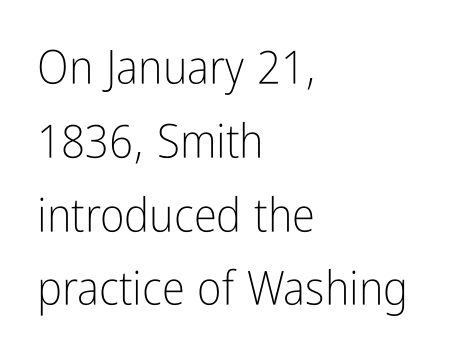
Q: Is the text bold? A: No.
Q: Is the text italic (slanted)? A: No, it is upright.
Q: Is the typeface a serif or a sans-serif typeface? A: Sans-serif.
Q: Is the text underlined? A: No.
Q: How is the paragraph aligned? A: Left-aligned.
Q: Is the spacing between letters normal or unusually wide? A: Normal.
Q: Is the spacing between lines tight, normal or loose? A: Normal.
Q: Width (condensed, normal, or wide)? A: Condensed.
Q: Stroke contrast? A: Low.
Q: x-height? A: Medium.
Q: Monospaced? A: No.
